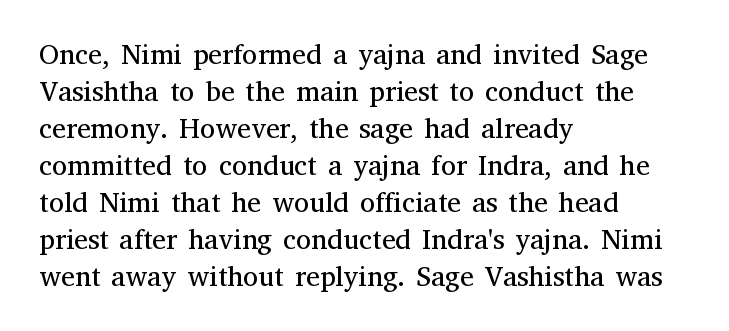
The image shows 28 px regular-weight serif type, upright; set left-aligned, normal line spacing (1.32x), normal letter spacing, not underlined; medium stroke contrast and a medium x-height.
